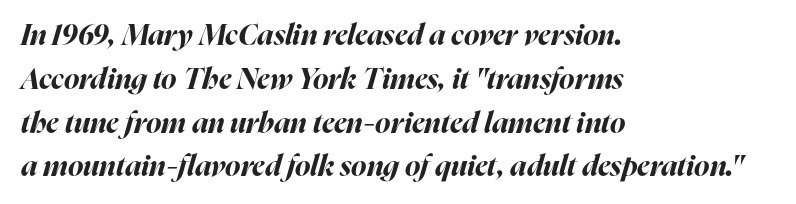
Q: Is the text bold? A: Yes.
Q: Is the text italic (slanted)? A: Yes, it leans right by about 16 degrees.
Q: Is the text underlined? A: No.
Q: How is the paragraph aligned? A: Left-aligned.
Q: Is the spacing between letters normal or unusually wide? A: Normal.
Q: Is the spacing between lines tight, normal or loose? A: Normal.
Q: Width (condensed, normal, or wide)? A: Normal.
Q: Stroke contrast? A: High.
Q: x-height? A: Medium.
Q: Monospaced? A: No.
